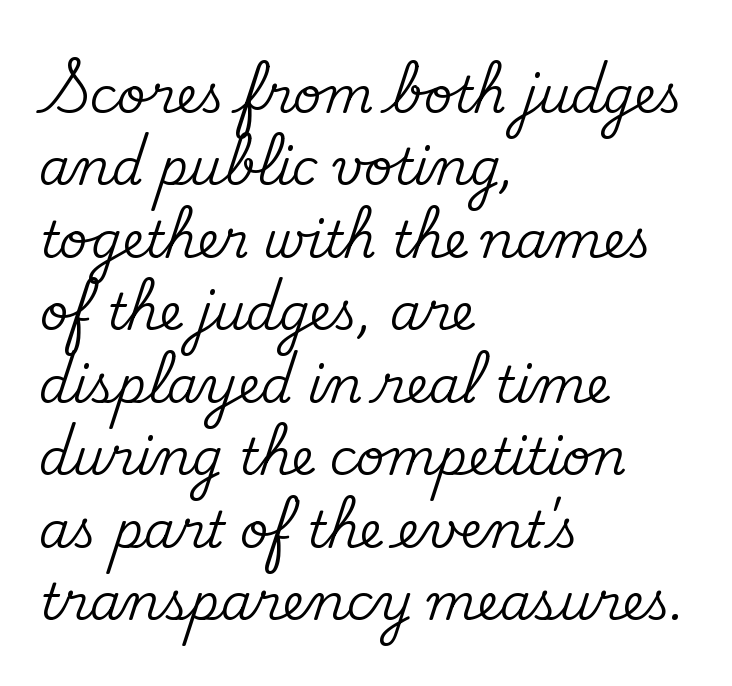
The rendering anchors every line to the left-hand side. Decoration check: the copy has no underline. Successive baselines arrive at the customary interval. Varying glyph widths throughout — classic text-font behaviour.
